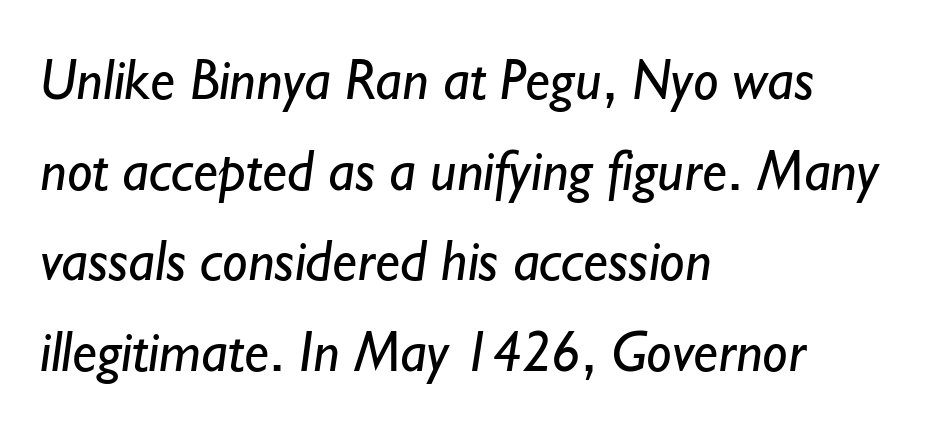
{"serif": "no", "bold": "no", "weight": "regular", "width": "normal", "stroke_contrast": "low", "x_height": "small", "monospaced": "no", "underline": "no", "align": "left", "line_spacing": "normal", "line_spacing_ratio": 1.59, "letter_spacing": "normal", "letter_spacing_em": 0.0, "glyph_px": 57}
